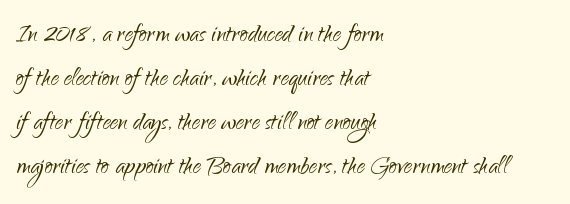
The image shows 32 px light sans-serif type; set left-aligned, normal line spacing (1.37x), normal letter spacing, not underlined; low stroke contrast and a small x-height.
